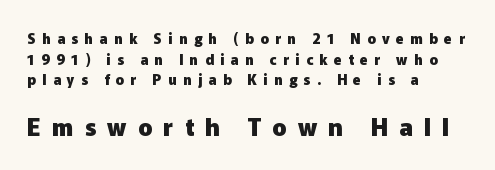
The image shows 24 px bold type, upright; set left-aligned, normal line spacing (1.47x), unusually wide letter spacing (+0.46 em), not underlined; the second (bottom) block is 1.71x larger.
